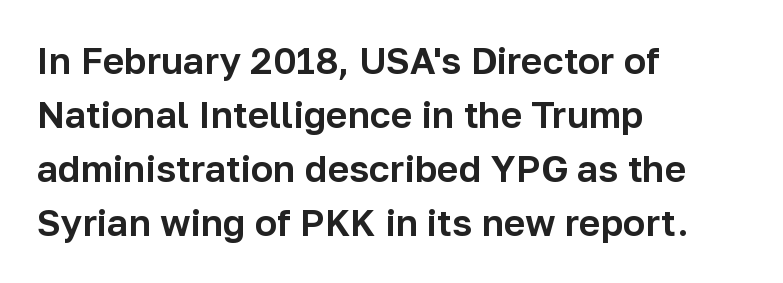
{"serif": "no", "italic": "no", "width": "normal", "stroke_contrast": "low", "x_height": "medium", "monospaced": "no", "underline": "no", "align": "left", "line_spacing": "normal", "line_spacing_ratio": 1.46, "letter_spacing": "normal", "letter_spacing_em": 0.0, "glyph_px": 37}
